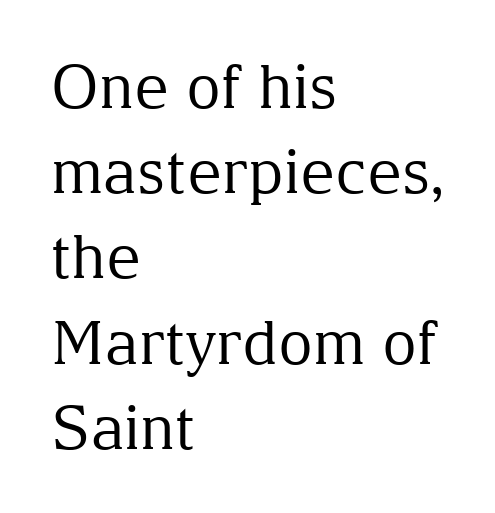
The image shows 60 px regular-weight serif type, upright; set left-aligned, normal line spacing (1.42x), normal letter spacing, not underlined; medium stroke contrast and a medium x-height.
